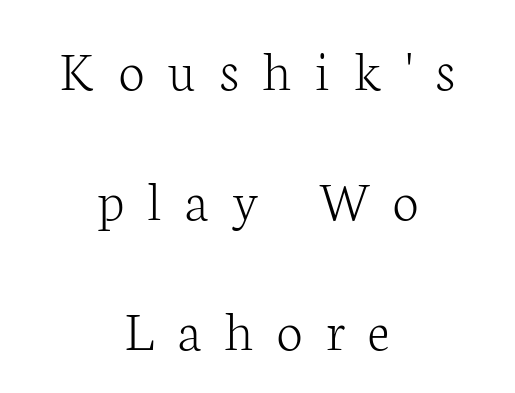
Q: Is the text bold? A: No.
Q: Is the text italic (slanted)? A: No, it is upright.
Q: Is the typeface a serif or a sans-serif typeface? A: Serif.
Q: Is the text underlined? A: No.
Q: How is the paragraph aligned? A: Centered.
Q: Is the spacing between letters normal or unusually wide? A: Unusually wide.
Q: Is the spacing between lines tight, normal or loose? A: Loose.
Q: Width (condensed, normal, or wide)? A: Normal.
Q: Stroke contrast? A: Low.
Q: x-height? A: Medium.
Q: Monospaced? A: No.
